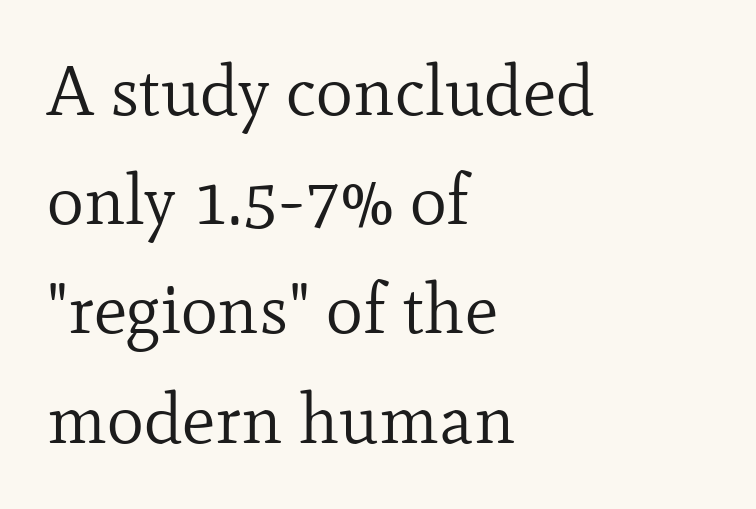
Q: Is the text bold? A: No.
Q: Is the text italic (slanted)? A: No, it is upright.
Q: Is the typeface a serif or a sans-serif typeface? A: Serif.
Q: Is the text underlined? A: No.
Q: How is the paragraph aligned? A: Left-aligned.
Q: Is the spacing between letters normal or unusually wide? A: Normal.
Q: Is the spacing between lines tight, normal or loose? A: Normal.
Q: Width (condensed, normal, or wide)? A: Normal.
Q: Stroke contrast? A: Low.
Q: x-height? A: Small.
Q: Monospaced? A: No.
